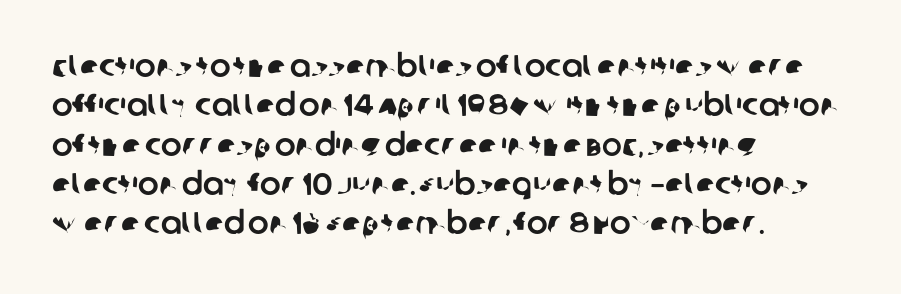
Compared with typical body copy, the letter spacing here is the same. Students, observe: this is what conventionally led text looks like. Quick note: underline off. Left-aligned paragraph, ragged on the right. No feet cap the strokes, marking this as sans-serif type.
